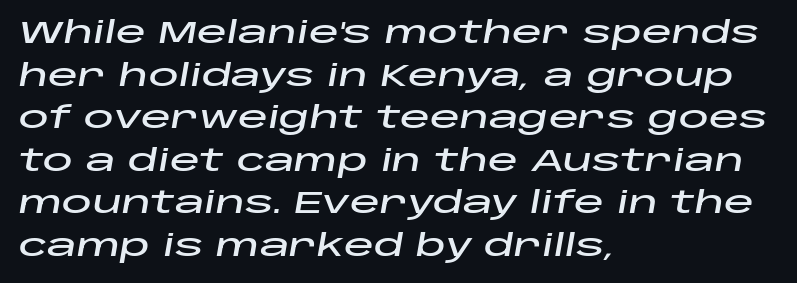
{"italic": "yes", "lean": "right", "slant_degrees": 10, "width": "wide", "stroke_contrast": "low", "x_height": "large", "monospaced": "no", "underline": "no", "align": "left", "line_spacing": "normal", "line_spacing_ratio": 1.42, "letter_spacing": "normal", "letter_spacing_em": 0.0, "glyph_px": 30}
